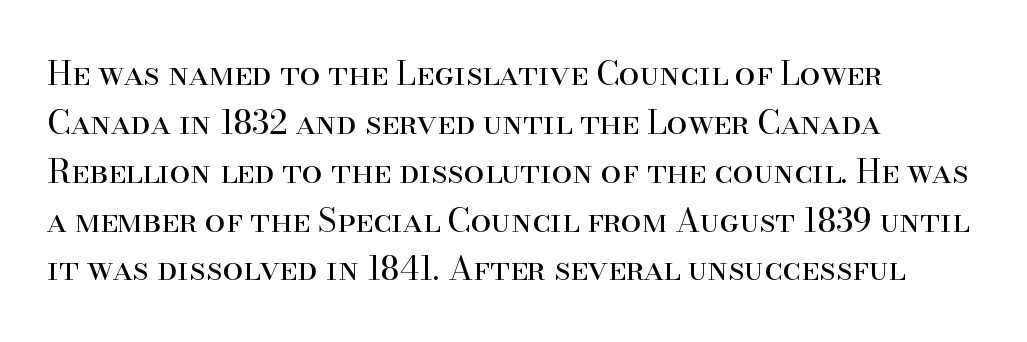
Normally led — the rows are evenly, conventionally spaced. Horizontally, the lines are justified to the leading edge only. The cut favours lightness, reaching ordinary text weight at its darkest. Looks like regular typesetting: each glyph gets only the width it needs. No italicization has been applied; the sample stays upright. The typeface chosen for these lines features serifs.
